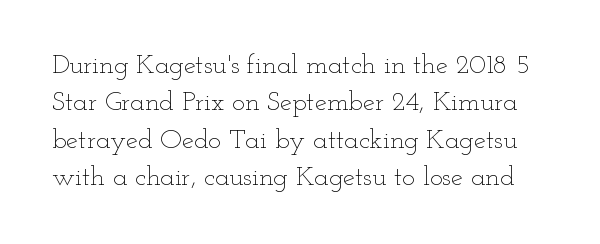
{"italic": "no", "bold": "no", "underline": "no", "line_spacing": "normal", "line_spacing_ratio": 1.38, "letter_spacing": "normal", "letter_spacing_em": 0.0, "glyph_px": 27}
